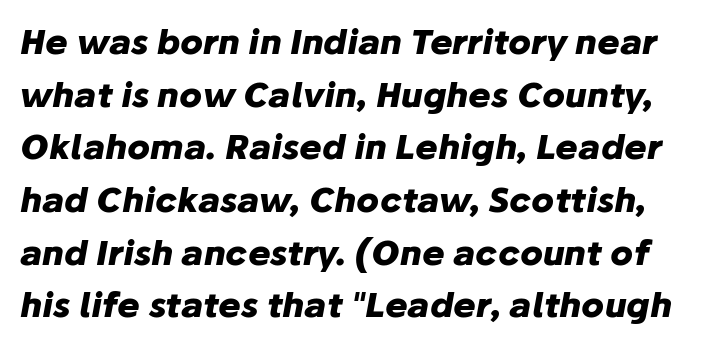
The image shows 34 px heavy type, italic (leaning right); set normal line spacing (1.55x), normal letter spacing, not underlined; low stroke contrast and a medium x-height.
